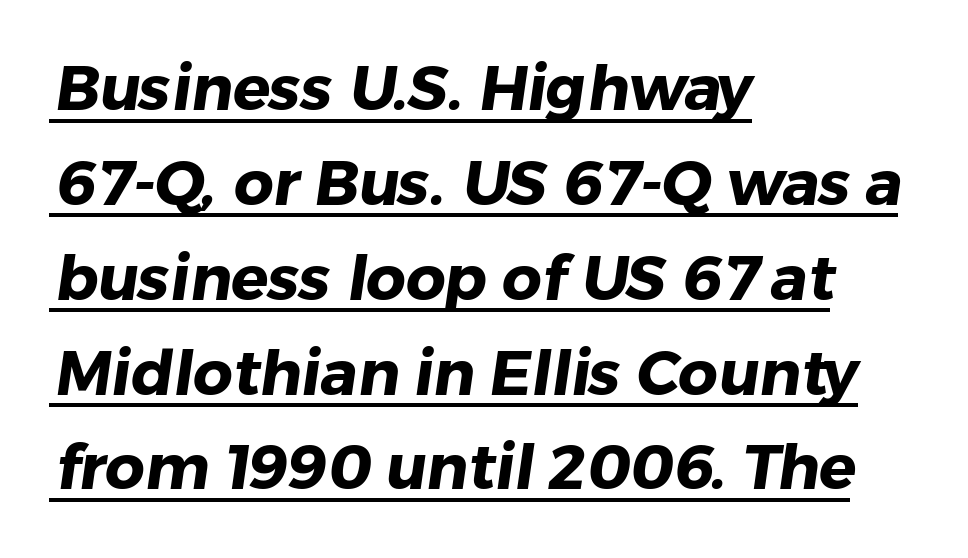
Q: Is the text bold? A: Yes.
Q: Is the typeface a serif or a sans-serif typeface? A: Sans-serif.
Q: Is the text underlined? A: Yes.
Q: How is the paragraph aligned? A: Left-aligned.
Q: Is the spacing between letters normal or unusually wide? A: Normal.
Q: Is the spacing between lines tight, normal or loose? A: Normal.
Q: Width (condensed, normal, or wide)? A: Normal.
Q: Stroke contrast? A: Low.
Q: x-height? A: Medium.
Q: Monospaced? A: No.
